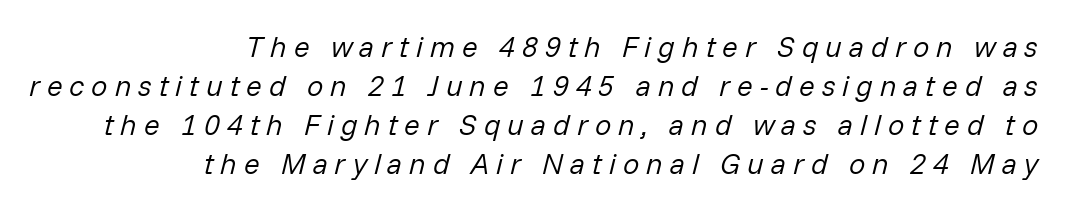
Q: Is the text bold? A: No.
Q: Is the text italic (slanted)? A: Yes, it leans right by about 14 degrees.
Q: Is the text underlined? A: No.
Q: How is the paragraph aligned? A: Right-aligned.
Q: Is the spacing between letters normal or unusually wide? A: Unusually wide.
Q: Is the spacing between lines tight, normal or loose? A: Normal.
Q: Width (condensed, normal, or wide)? A: Normal.
Q: Stroke contrast? A: Low.
Q: x-height? A: Medium.
Q: Monospaced? A: No.
